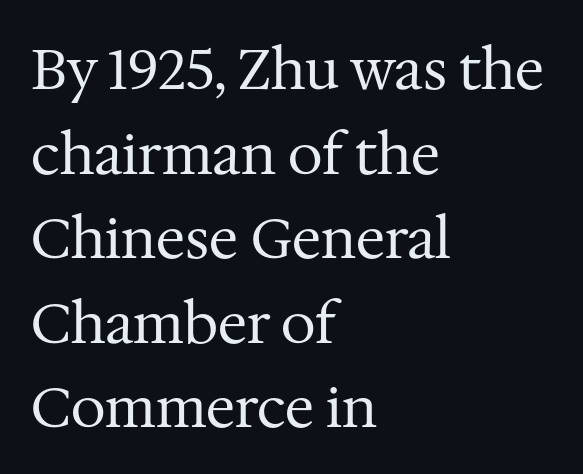
{"serif": "yes", "italic": "no", "bold": "no", "weight": "regular", "width": "normal", "stroke_contrast": "medium", "x_height": "medium", "monospaced": "no", "underline": "no", "align": "left", "line_spacing": "normal", "line_spacing_ratio": 1.51, "letter_spacing": "normal", "letter_spacing_em": 0.0, "glyph_px": 56}
